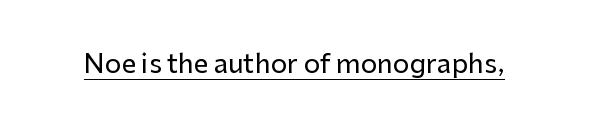
The image shows 26 px text type, upright; set normal letter spacing, underlined.
